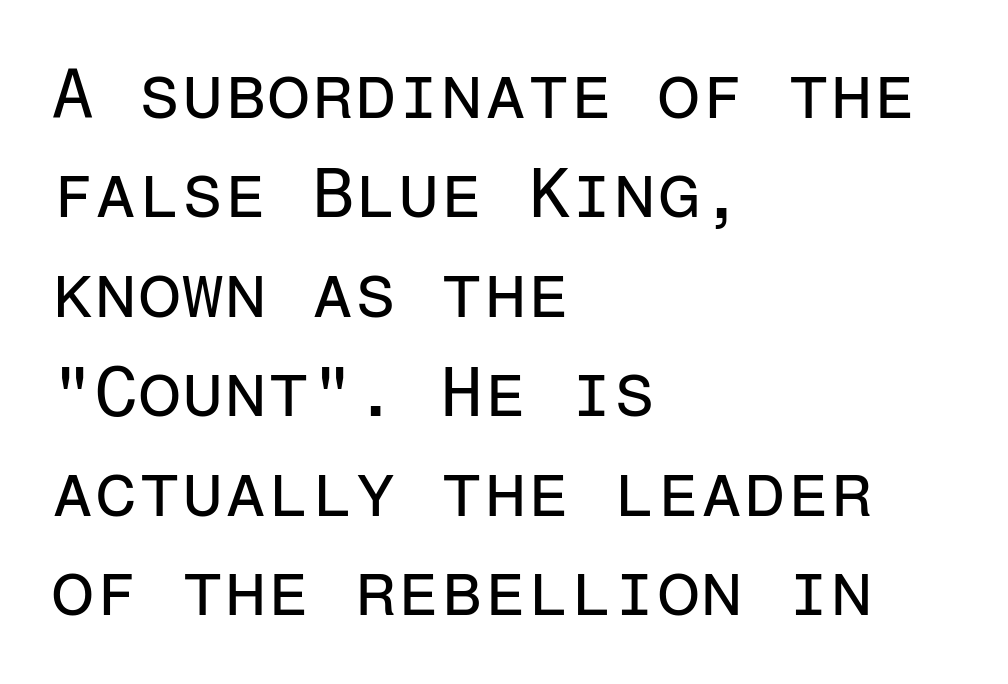
The image shows 70 px regular-weight sans-serif type, upright, monospaced; set left-aligned, normal line spacing (1.42x), normal letter spacing, not underlined; low stroke contrast and a medium x-height.
